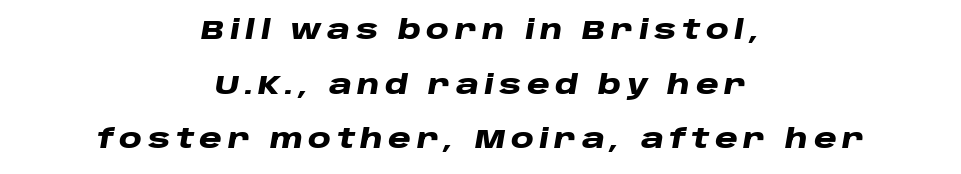
{"italic": "yes", "lean": "right", "slant_degrees": 10, "bold": "yes", "underline": "no", "align": "center", "line_spacing": "loose", "line_spacing_ratio": 2.1, "letter_spacing": "wide", "letter_spacing_em": 0.21, "glyph_px": 26}
